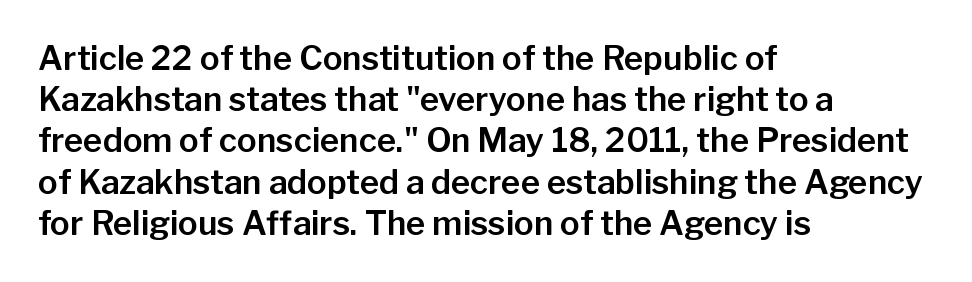
The image shows 33 px sans-serif type, upright; set left-aligned, normal line spacing (1.25x), normal letter spacing, not underlined; low stroke contrast and a medium x-height.
